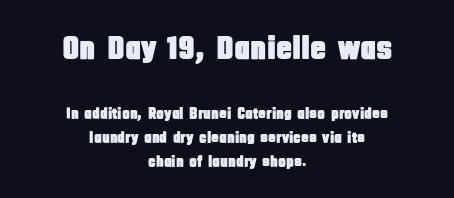
The image shows 33 px condensed sans-serif type, upright; set centered, normal line spacing (1.52x), normal letter spacing, not underlined; the first (top) block is 2.06x larger; low stroke contrast and a large x-height.
